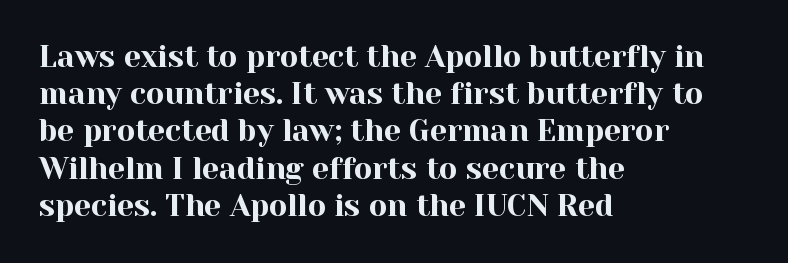
Each letter keeps its own natural width here, so spacing adapts to shape. Which margin do the lines hug? The left one — the right edge is uneven. The letters carry serifs — small finishing strokes at the ends of their stems. The specimen omits any rule beneath the text block's lines.
